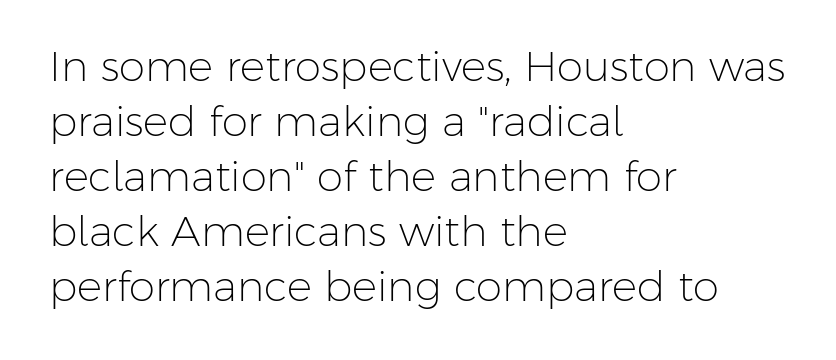
{"serif": "no", "italic": "no", "bold": "no", "weight": "light", "width": "normal", "stroke_contrast": "low", "x_height": "medium", "monospaced": "no", "underline": "no", "align": "left", "line_spacing": "normal", "line_spacing_ratio": 1.31, "letter_spacing": "normal", "letter_spacing_em": 0.0, "glyph_px": 42}
